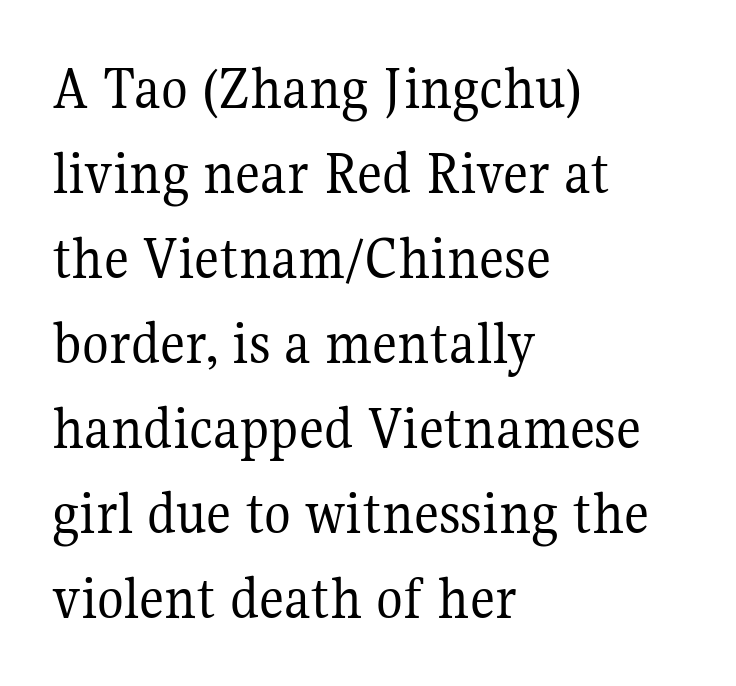
Quick note: interline space is typical. What stands out about the letter spacing? Nothing — it is the standard amount. Think of a printed novel: that variable character pitch is what you see here. The typesetting does not lean heavy: it is not bold.
